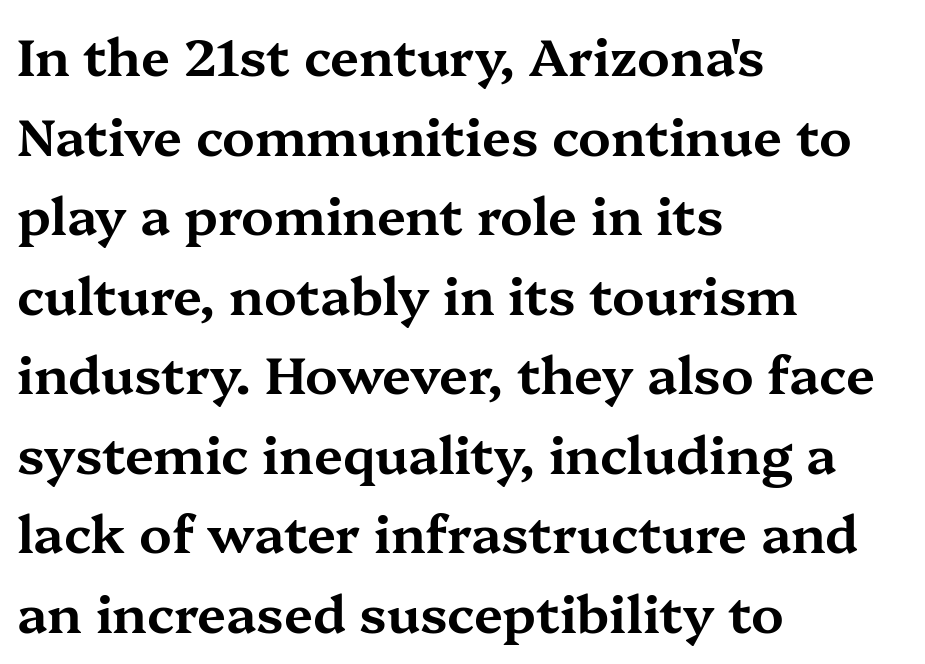
{"serif": "yes", "italic": "no", "width": "wide", "stroke_contrast": "medium", "x_height": "medium", "monospaced": "no", "underline": "no", "align": "left", "line_spacing": "normal", "line_spacing_ratio": 1.53, "letter_spacing": "normal", "letter_spacing_em": 0.0, "glyph_px": 52}
